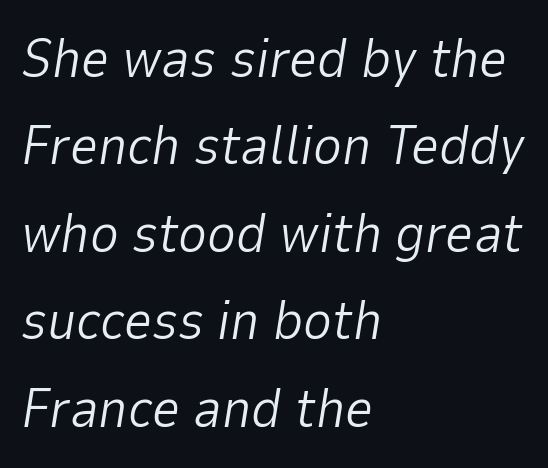
Q: Is the text bold? A: No.
Q: Is the text italic (slanted)? A: Yes, it leans right by about 9 degrees.
Q: Is the text underlined? A: No.
Q: How is the paragraph aligned? A: Left-aligned.
Q: Is the spacing between letters normal or unusually wide? A: Normal.
Q: Is the spacing between lines tight, normal or loose? A: Normal.
Q: Width (condensed, normal, or wide)? A: Normal.
Q: Stroke contrast? A: Low.
Q: x-height? A: Medium.
Q: Monospaced? A: No.
